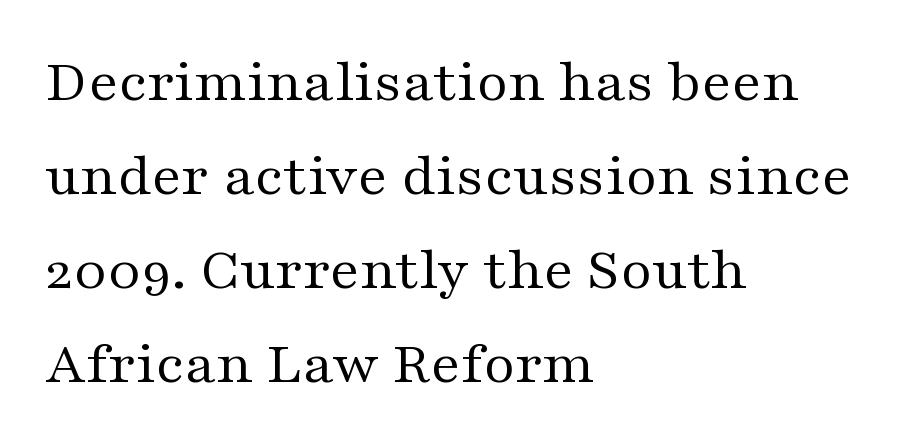
Q: Is the text bold? A: No.
Q: Is the text italic (slanted)? A: No, it is upright.
Q: Is the typeface a serif or a sans-serif typeface? A: Serif.
Q: Is the text underlined? A: No.
Q: How is the paragraph aligned? A: Left-aligned.
Q: Is the spacing between letters normal or unusually wide? A: Normal.
Q: Is the spacing between lines tight, normal or loose? A: Normal.
Q: Width (condensed, normal, or wide)? A: Wide.
Q: Stroke contrast? A: Medium.
Q: x-height? A: Medium.
Q: Monospaced? A: No.
